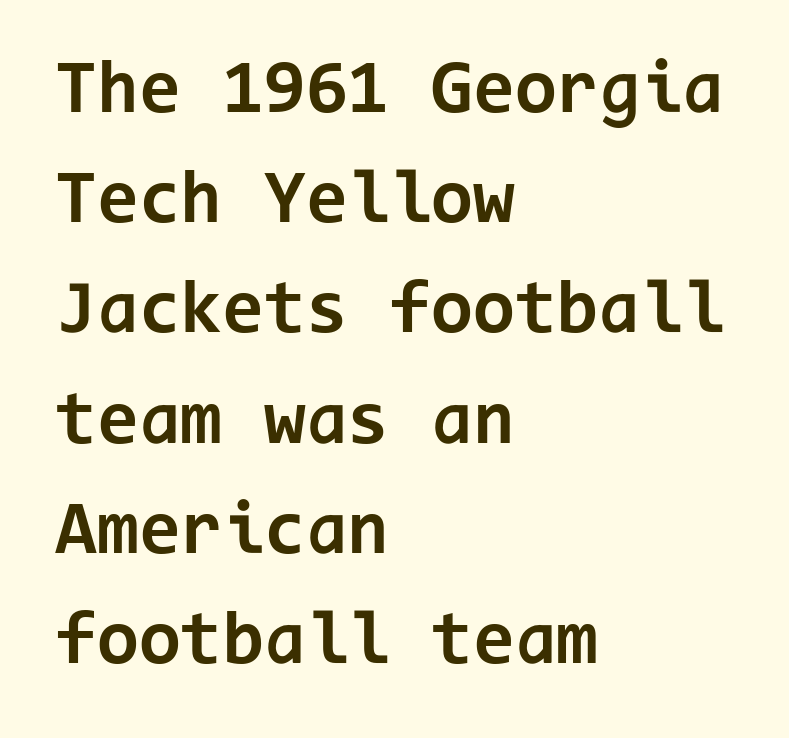
Only glyphs here, with clear space below each row. Is there any slant? The stems are plumb. The rendering keeps characters at their native spacing. A student would call this left alignment; a typographer would say flush left, rag right. Type style note: lacks serifs. Notice how descenders clear the ascenders below comfortably — that's standard leading.
